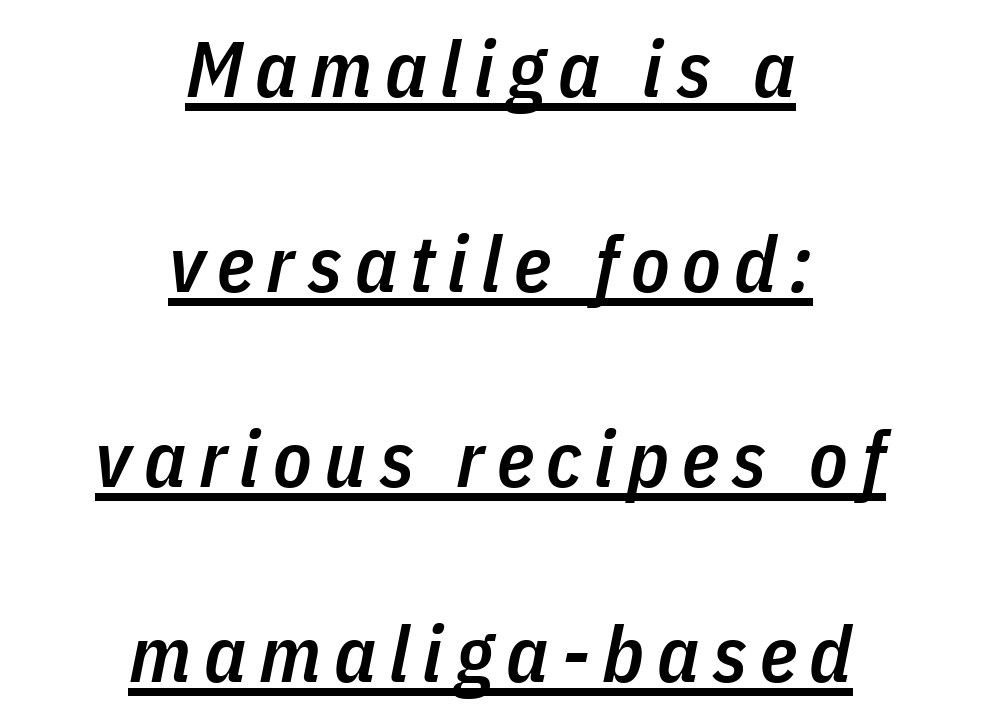
The image shows 79 px semibold, condensed type, italic (leaning right); set centered, loose line spacing (2.47x), underlined; low stroke contrast and a medium x-height.
